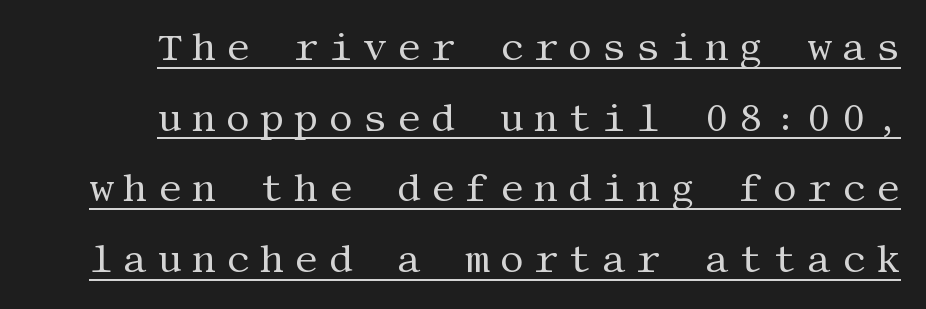
Q: Is the text bold? A: No.
Q: Is the text italic (slanted)? A: No, it is upright.
Q: Is the typeface a serif or a sans-serif typeface? A: Serif.
Q: Is the text underlined? A: Yes.
Q: How is the paragraph aligned? A: Right-aligned.
Q: Is the spacing between letters normal or unusually wide? A: Unusually wide.
Q: Width (condensed, normal, or wide)? A: Normal.
Q: Stroke contrast? A: Medium.
Q: x-height? A: Large.
